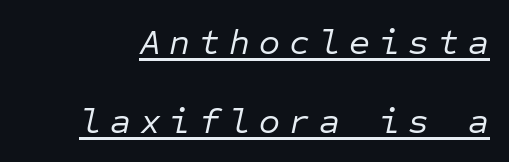
{"italic": "yes", "lean": "right", "slant_degrees": 12, "bold": "no", "weight": "regular", "width": "normal", "stroke_contrast": "low", "x_height": "medium", "monospaced": "yes", "underline": "yes", "line_spacing": "loose", "line_spacing_ratio": 2.2, "letter_spacing": "wide", "letter_spacing_em": 0.25, "glyph_px": 36}
